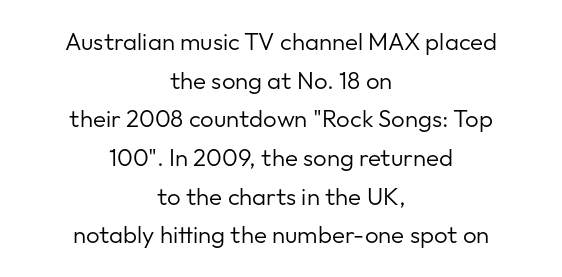
{"italic": "no", "bold": "no", "underline": "no", "align": "center", "line_spacing": "normal", "line_spacing_ratio": 1.61, "letter_spacing": "normal", "letter_spacing_em": 0.0, "glyph_px": 24}
